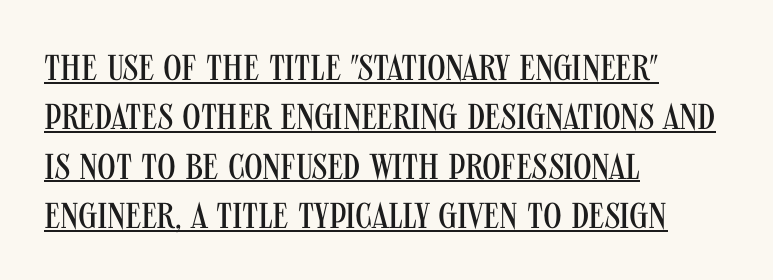
{"serif": "no", "italic": "no", "bold": "no", "weight": "regular", "width": "condensed", "stroke_contrast": "medium", "x_height": "large", "monospaced": "no", "underline": "yes", "align": "left", "line_spacing": "normal", "line_spacing_ratio": 1.37, "letter_spacing": "normal", "letter_spacing_em": 0.0, "glyph_px": 36}
